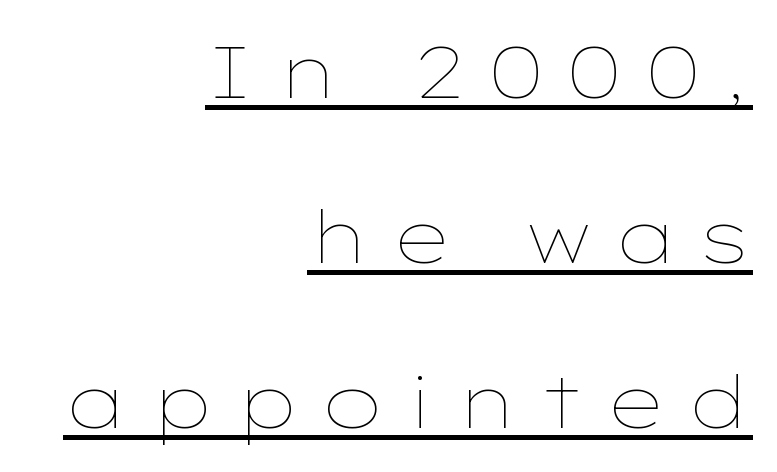
No extra ink here — the face is not bold. Observe the wide spacing: letters keep a clear distance from each other. Somebody hit Ctrl+U on this one — the words are underlined. The rendering anchors every line to the right-hand side.
